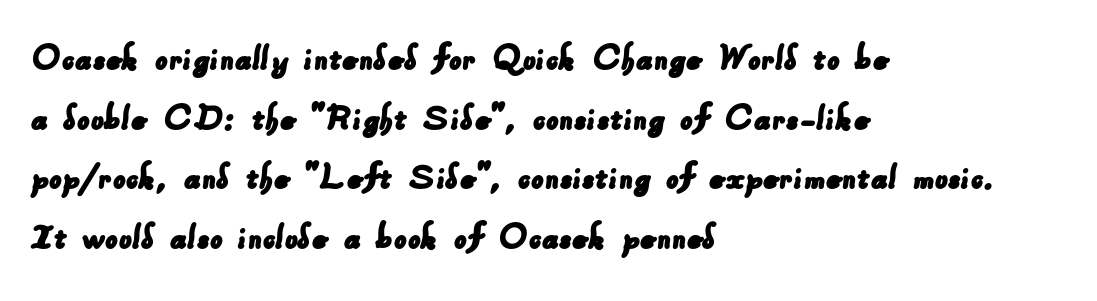
The image shows 40 px sans-serif type; set left-aligned, normal line spacing (1.49x), normal letter spacing, not underlined; low stroke contrast and a small x-height.
